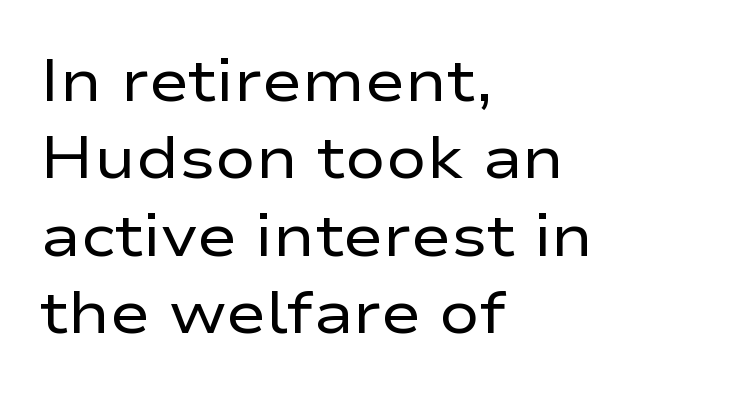
This rendering uses left alignment, leaving the right contour irregular. This sample has the flowing, uneven cadence of proportional lettering. No chunkiness to these letters — they're not bold. No feet cap the strokes, marking this as sans-serif type. The baseline area is clear.
